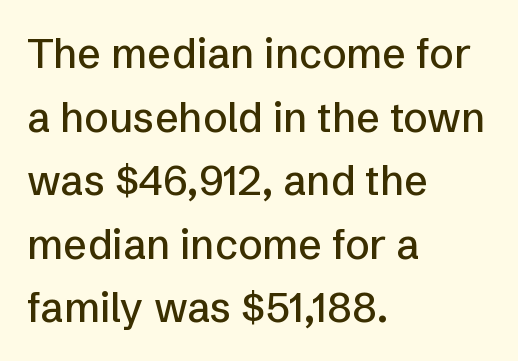
The image shows 41 px sans-serif type, upright; set left-aligned, normal line spacing (1.55x), normal letter spacing, not underlined; low stroke contrast and a medium x-height.
